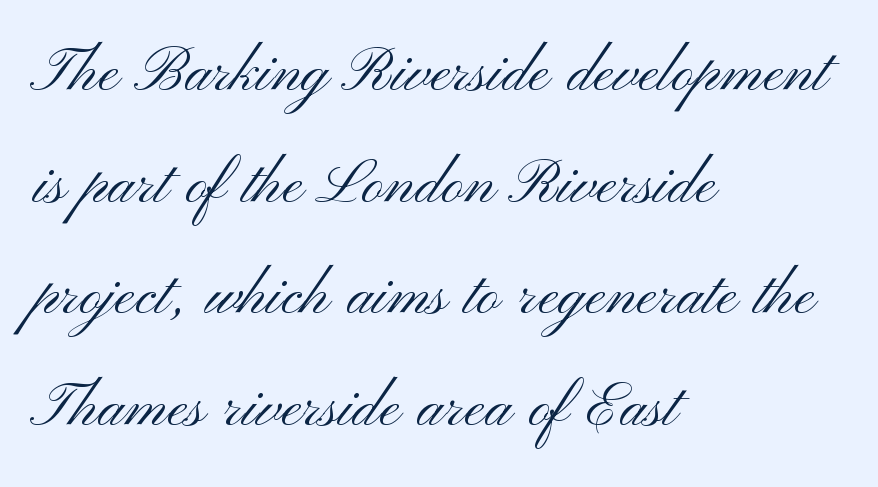
Q: Is the text bold? A: No.
Q: Is the text italic (slanted)? A: Yes.
Q: Is the typeface a serif or a sans-serif typeface? A: Sans-serif.
Q: Is the text underlined? A: No.
Q: How is the paragraph aligned? A: Left-aligned.
Q: Is the spacing between letters normal or unusually wide? A: Normal.
Q: Is the spacing between lines tight, normal or loose? A: Normal.
Q: Width (condensed, normal, or wide)? A: Wide.
Q: Stroke contrast? A: Medium.
Q: x-height? A: Small.
Q: Monospaced? A: No.
